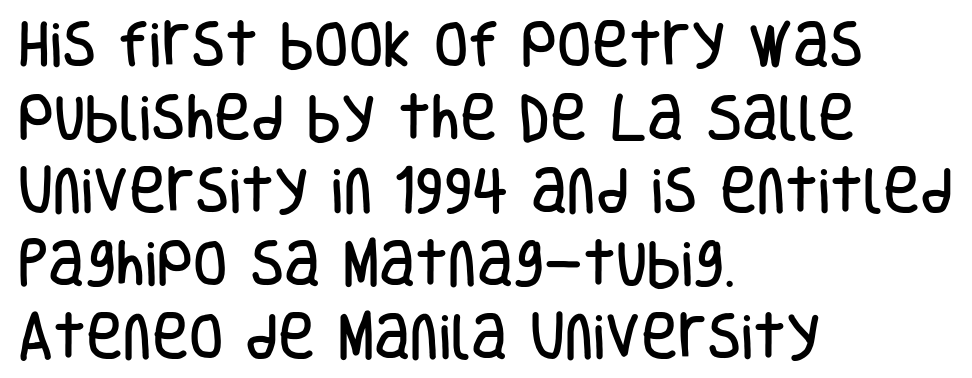
The image shows 50 px condensed sans-serif type, upright; set left-aligned, normal line spacing (1.46x), normal letter spacing, not underlined; low stroke contrast and a large x-height.
